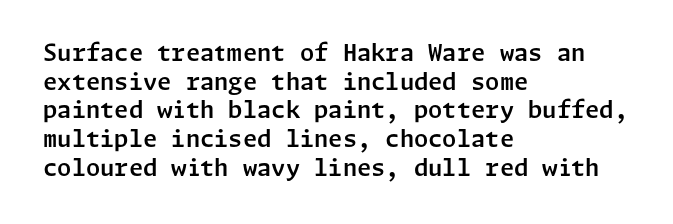
Quick note: not italic, upright. The letters sit at their default tracking, neither squeezed nor spread. The space between consecutive lines is moderate. This sample is left-justified, so line endings fall wherever the words run out. The string is rendered with underlining switched off.
